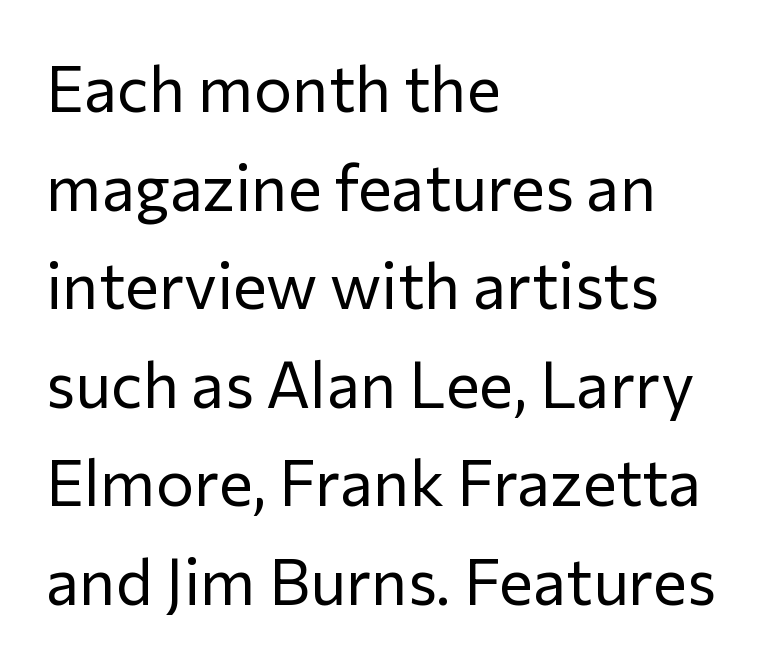
{"serif": "no", "italic": "no", "bold": "no", "weight": "regular", "width": "normal", "stroke_contrast": "low", "x_height": "medium", "monospaced": "no", "underline": "no", "align": "left", "line_spacing": "normal", "line_spacing_ratio": 1.54, "letter_spacing": "normal", "letter_spacing_em": 0.0, "glyph_px": 64}
